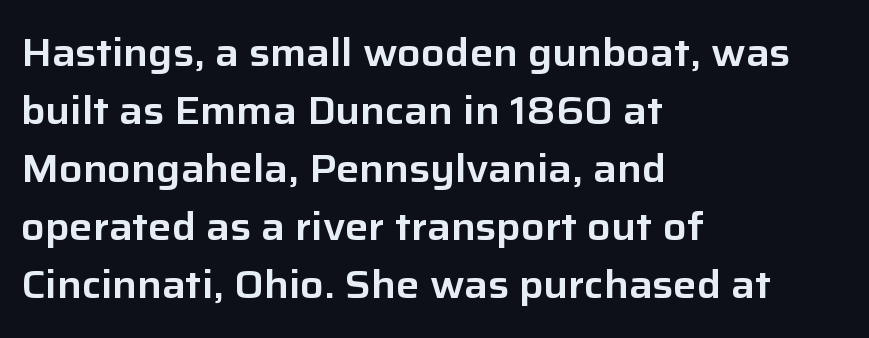
{"serif": "no", "italic": "no", "width": "normal", "stroke_contrast": "low", "x_height": "medium", "monospaced": "no", "underline": "no", "align": "left", "line_spacing": "normal", "line_spacing_ratio": 1.49, "letter_spacing": "normal", "letter_spacing_em": 0.0, "glyph_px": 39}
